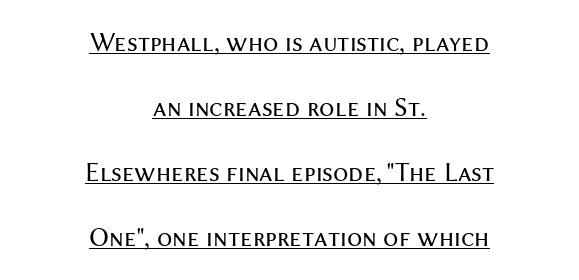
Q: Is the text bold? A: No.
Q: Is the text italic (slanted)? A: No, it is upright.
Q: Is the text underlined? A: Yes.
Q: How is the paragraph aligned? A: Centered.
Q: Is the spacing between letters normal or unusually wide? A: Normal.
Q: Is the spacing between lines tight, normal or loose? A: Loose.
